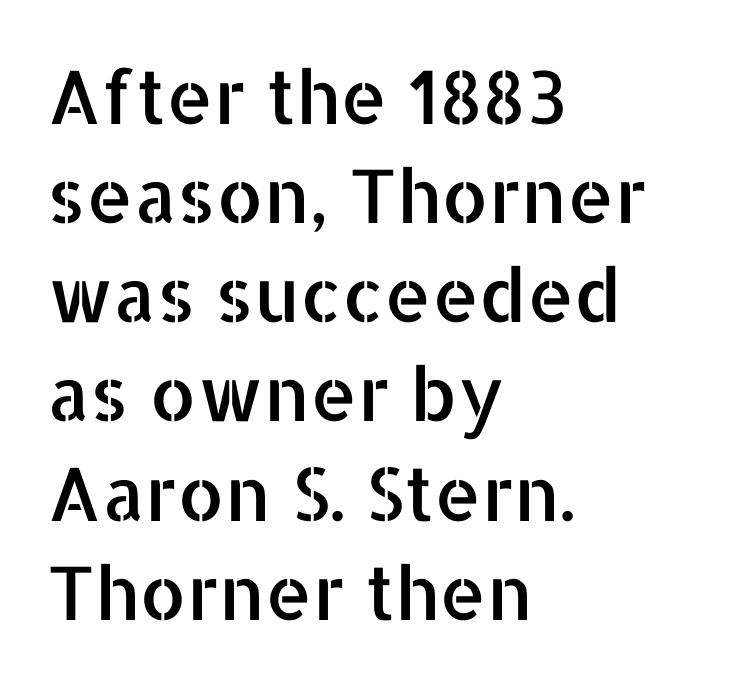
This is roman type, the default non-slanted kind. Is the block centered? No — it sits flush against the left margin. Is this a fixed-width face? No — the glyphs have proportional, varying widths. The letterforms sit shoulder to shoulder at normal distance.
